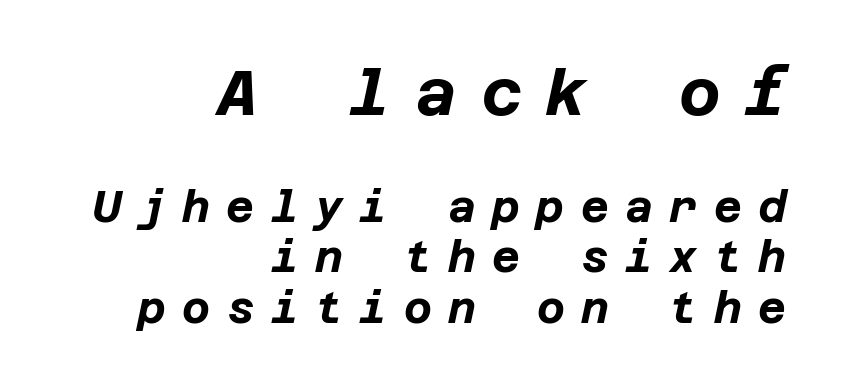
Q: Is the text bold? A: Yes.
Q: Is the text italic (slanted)? A: Yes, it leans right by about 12 degrees.
Q: Is the text underlined? A: No.
Q: How is the paragraph aligned? A: Right-aligned.
Q: Is the spacing between letters normal or unusually wide? A: Unusually wide.
Q: Which block of text is set in a larger size, the first (top) or the second (bottom)? A: The first (top) one.
Q: Width (condensed, normal, or wide)? A: Normal.
Q: Stroke contrast? A: Low.
Q: x-height? A: Large.
